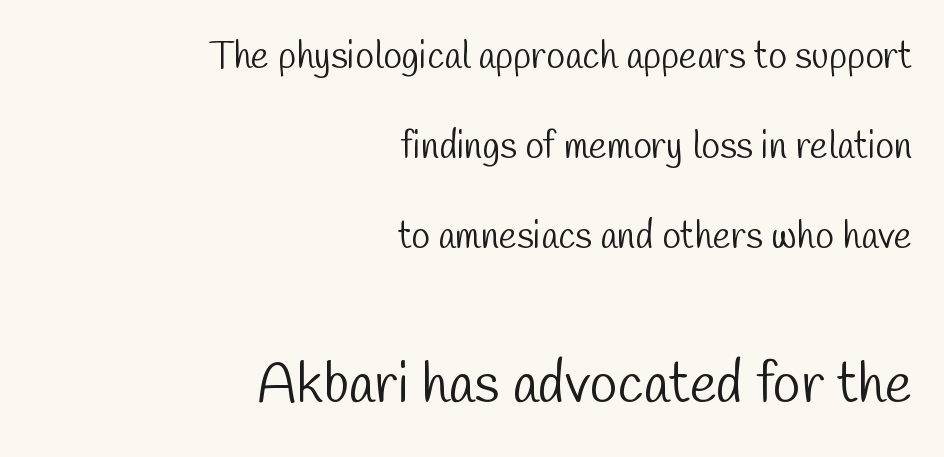
Do the characters align in a grid? No, the font is proportional. A bare baseline throughout the passage. Tracking here is standard; glyphs follow each other at the usual distance. Small over large — that's the arrangement of the two blocks here.
